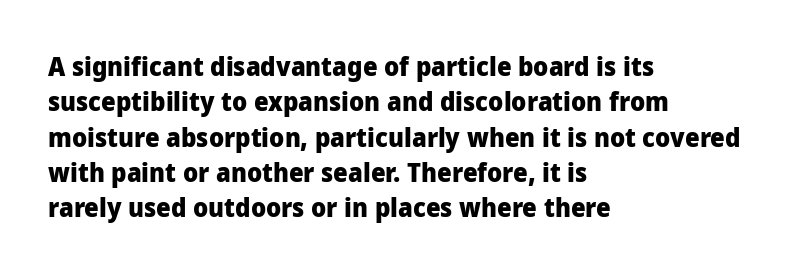
Normally led — the rows are evenly, conventionally spaced. A roman cut, with each character standing at attention. The gaps between neighbouring characters are ordinary and unremarkable. The words here are not underlined. Left-aligned paragraph, ragged on the right. The typesetting leans heavy: a genuine bold.
